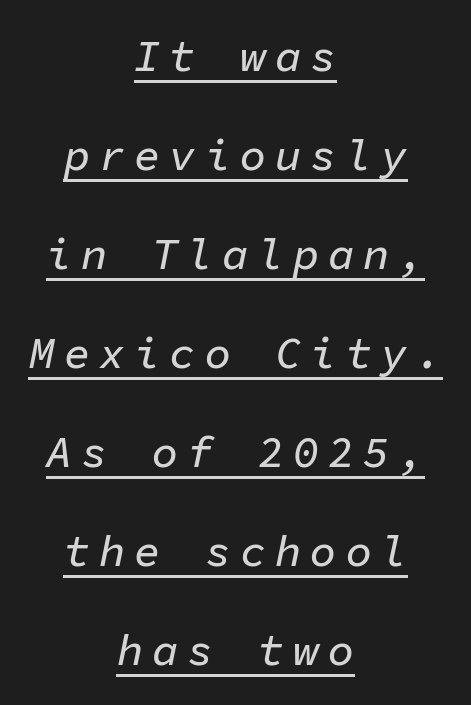
The image shows 44 px text type, italic (leaning right), monospaced; set centered, loose line spacing (2.25x), unusually wide letter spacing (+0.2 em), underlined; low stroke contrast and a medium x-height.
